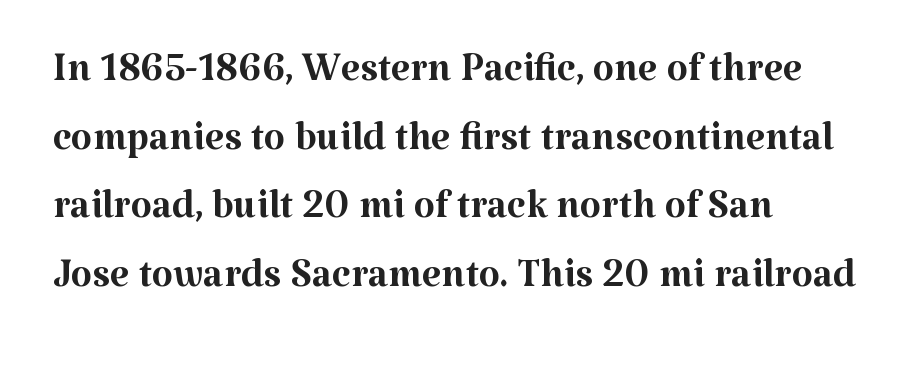
{"serif": "yes", "italic": "no", "bold": "no", "weight": "regular", "width": "normal", "stroke_contrast": "medium", "x_height": "medium", "monospaced": "no", "underline": "no", "align": "left", "line_spacing": "normal", "line_spacing_ratio": 1.25, "letter_spacing": "normal", "letter_spacing_em": 0.0, "glyph_px": 55}
